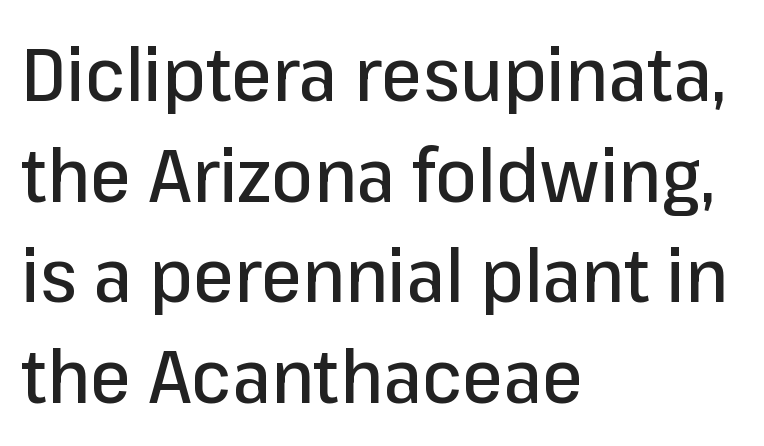
{"serif": "no", "italic": "no", "width": "normal", "stroke_contrast": "low", "x_height": "medium", "monospaced": "no", "underline": "no", "align": "left", "line_spacing": "normal", "line_spacing_ratio": 1.36, "letter_spacing": "normal", "letter_spacing_em": 0.0, "glyph_px": 74}
